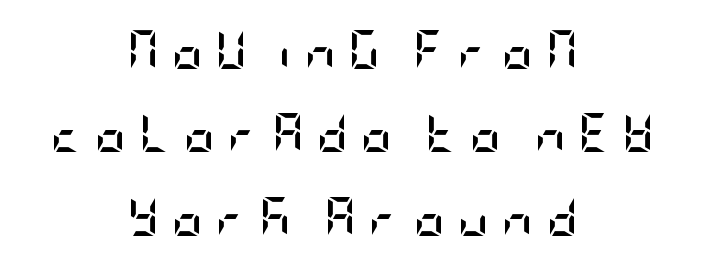
Quick note: interline space is abundant. Tracking here is generous; glyphs stand well apart from one another. Thick stems and heavy bowls — unmistakably bold. Unmarked baselines from the first word to the last.
